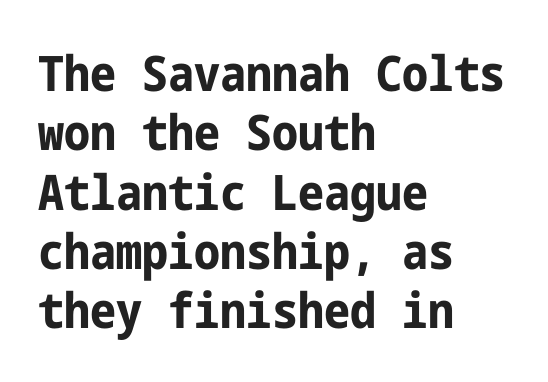
{"serif": "no", "italic": "no", "bold": "yes", "weight": "bold", "width": "condensed", "stroke_contrast": "low", "x_height": "medium", "underline": "no", "align": "left", "line_spacing_ratio": 1.21, "letter_spacing": "normal", "letter_spacing_em": 0.0, "glyph_px": 49}
